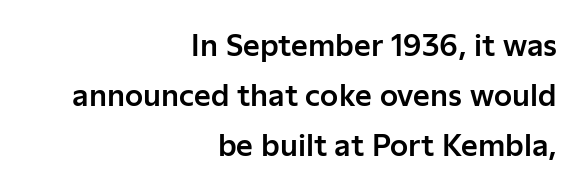
Q: Is the text italic (slanted)? A: No, it is upright.
Q: Is the typeface a serif or a sans-serif typeface? A: Sans-serif.
Q: Is the text underlined? A: No.
Q: How is the paragraph aligned? A: Right-aligned.
Q: Is the spacing between letters normal or unusually wide? A: Normal.
Q: Width (condensed, normal, or wide)? A: Normal.
Q: Stroke contrast? A: Low.
Q: x-height? A: Medium.
Q: Monospaced? A: No.
